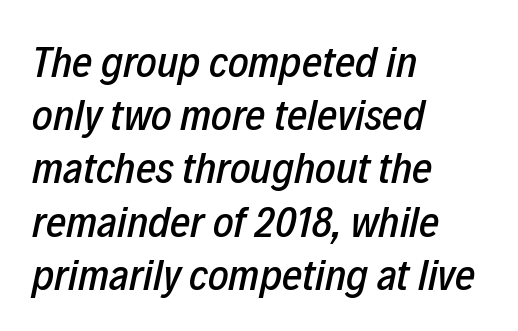
Q: Is the text italic (slanted)? A: Yes, it leans right by about 12 degrees.
Q: Is the text underlined? A: No.
Q: How is the paragraph aligned? A: Left-aligned.
Q: Is the spacing between letters normal or unusually wide? A: Normal.
Q: Width (condensed, normal, or wide)? A: Condensed.
Q: Stroke contrast? A: Low.
Q: x-height? A: Medium.
Q: Monospaced? A: No.
